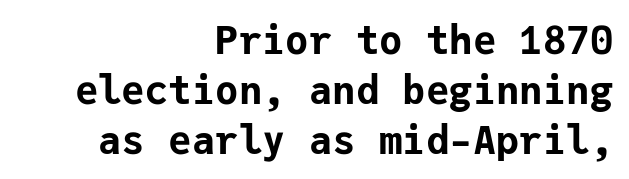
Q: Is the text bold? A: Yes.
Q: Is the text italic (slanted)? A: No, it is upright.
Q: Is the typeface a serif or a sans-serif typeface? A: Sans-serif.
Q: Is the text underlined? A: No.
Q: How is the paragraph aligned? A: Right-aligned.
Q: Is the spacing between letters normal or unusually wide? A: Normal.
Q: Is the spacing between lines tight, normal or loose? A: Normal.
Q: Width (condensed, normal, or wide)? A: Normal.
Q: Stroke contrast? A: Low.
Q: x-height? A: Medium.
Q: Monospaced? A: Yes.
